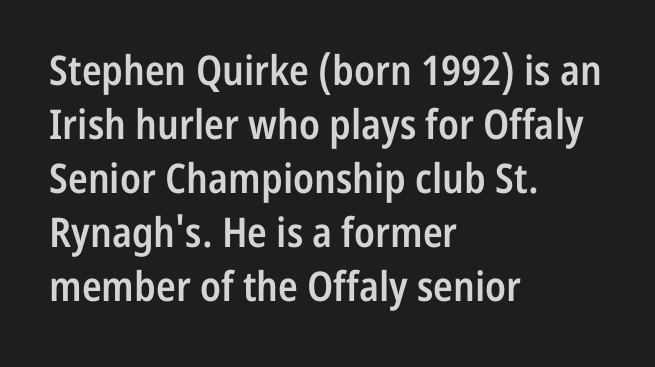
The image shows 41 px semibold, condensed sans-serif type, upright; set left-aligned, normal line spacing (1.32x), normal letter spacing, not underlined; low stroke contrast and a medium x-height.
